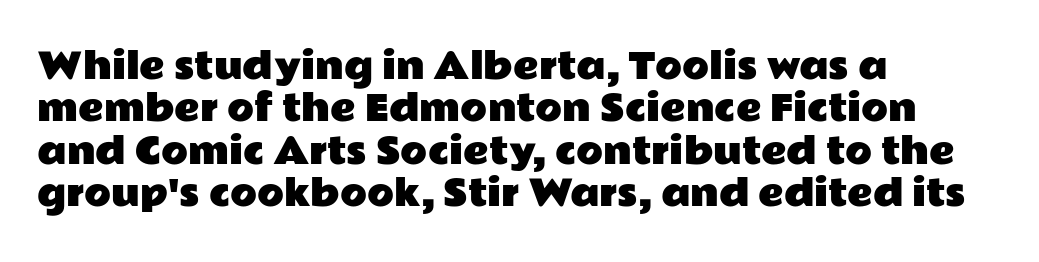
{"serif": "no", "italic": "no", "width": "wide", "stroke_contrast": "low", "x_height": "medium", "monospaced": "no", "underline": "no", "align": "left", "line_spacing_ratio": 1.21, "letter_spacing": "normal", "letter_spacing_em": 0.0, "glyph_px": 35}
